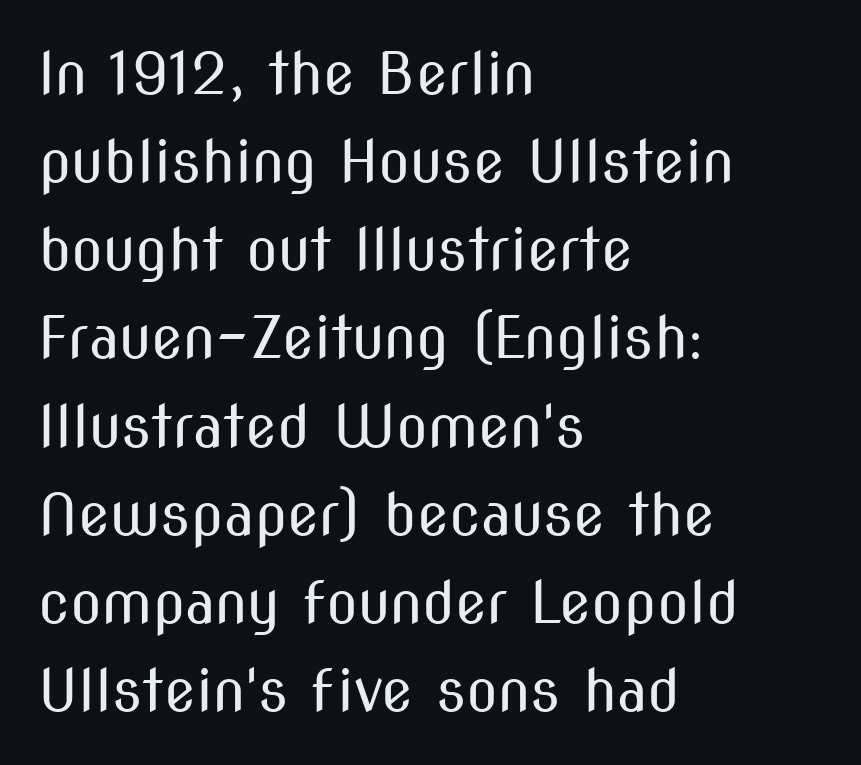
The rendering uses natural spacing where letterforms have individual widths. No extra tracking has been applied to these lines. The weight tops out at a normal text grade. Rule under the text: the space is simply empty. Every row of glyphs begins at an identical x-position on the left.
